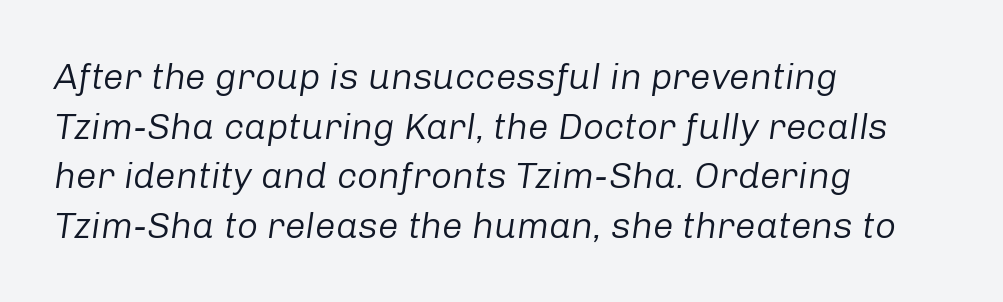
The leading is moderate, giving the passage an even texture. Short and long lines alike share a common starting point at left. Character widths vary here, with narrow letters taking less room than wide ones. Compared with typical body copy, the letter spacing here is the same.
